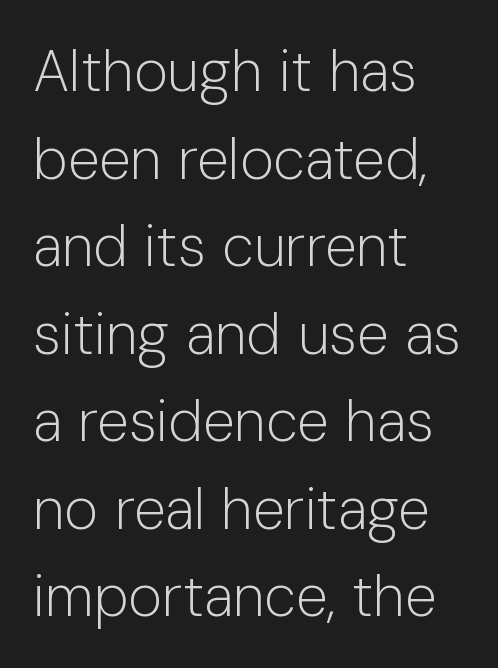
The image shows 58 px light sans-serif type, upright; set left-aligned, normal line spacing (1.51x), normal letter spacing, not underlined; low stroke contrast and a medium x-height.
